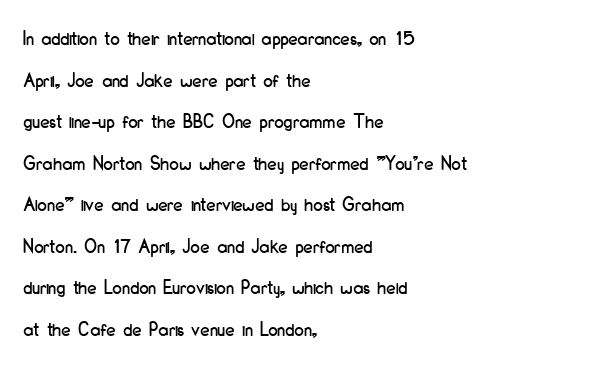
The image shows 21 px text type, upright; set left-aligned, loose line spacing (1.98x), normal letter spacing, not underlined.
